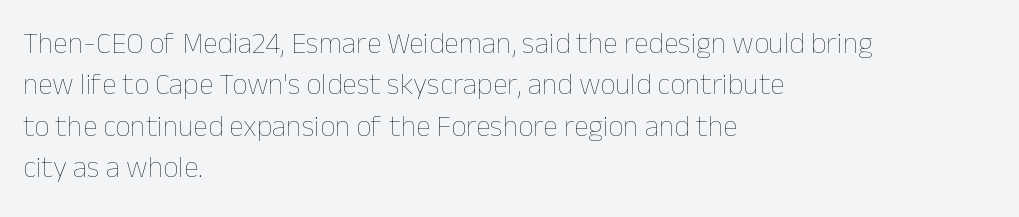
The image shows 30 px thin type, upright; set left-aligned, normal line spacing (1.38x), normal letter spacing, not underlined; low stroke contrast and a medium x-height.
